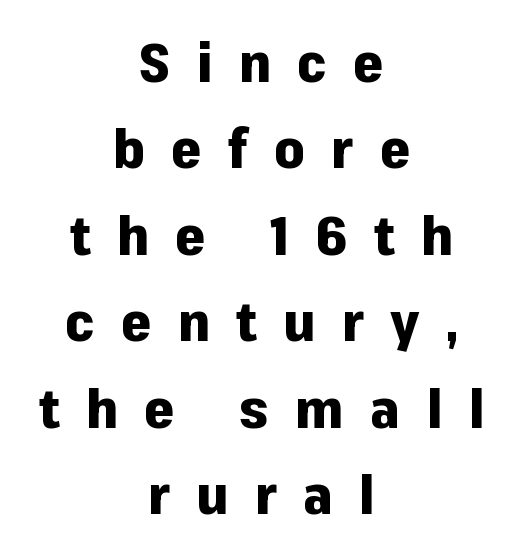
Nothing sits at the stroke ends, so this counts as sans-serif. The rendering positions every line midway between the sides. This sample has the flowing, uneven cadence of proportional lettering. The typesetting leans heavy: a genuine bold. Is the letter spacing exaggerated? Yes — the characters are pushed far apart.
